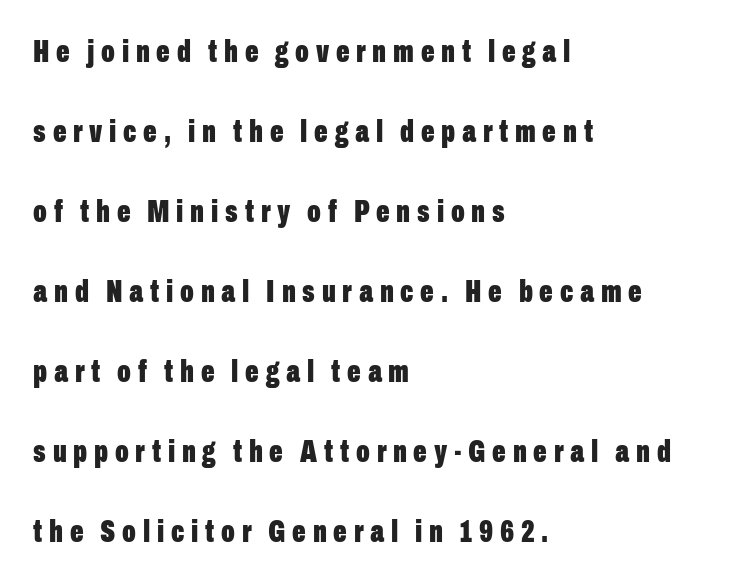
Q: Is the text bold? A: Yes.
Q: Is the text italic (slanted)? A: No, it is upright.
Q: Is the typeface a serif or a sans-serif typeface? A: Sans-serif.
Q: Is the text underlined? A: No.
Q: How is the paragraph aligned? A: Left-aligned.
Q: Is the spacing between letters normal or unusually wide? A: Unusually wide.
Q: Is the spacing between lines tight, normal or loose? A: Loose.
Q: Width (condensed, normal, or wide)? A: Condensed.
Q: Stroke contrast? A: Low.
Q: x-height? A: Medium.
Q: Monospaced? A: No.
